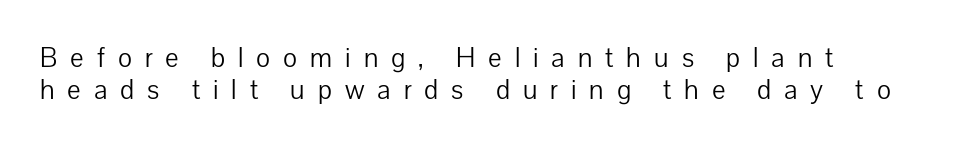
{"italic": "no", "bold": "no", "underline": "no", "line_spacing_ratio": 1.2, "letter_spacing": "wide", "letter_spacing_em": 0.48, "glyph_px": 27}
